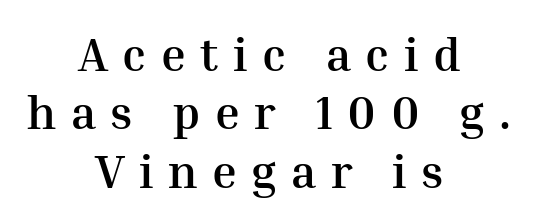
Does the copy run flush right? No — it is centered line by line. Serifs: yes, visible at the terminals of the letterforms. When letters stand straight like this, we call the style roman or upright. The strokes are fattened all the way to bold.
